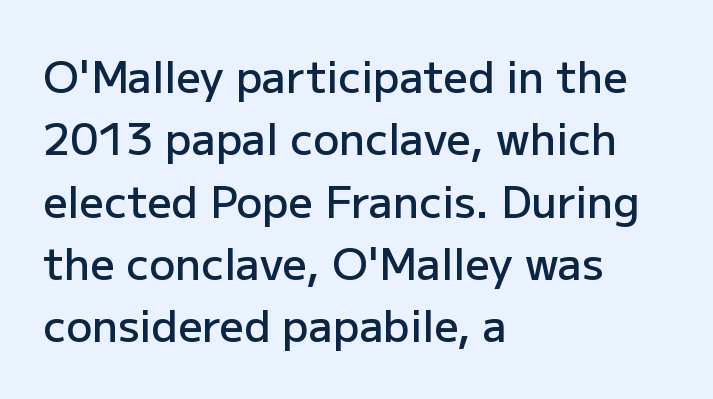
Q: Is the text bold? A: Semi-bold.
Q: Is the text italic (slanted)? A: No, it is upright.
Q: Is the typeface a serif or a sans-serif typeface? A: Sans-serif.
Q: Is the text underlined? A: No.
Q: How is the paragraph aligned? A: Left-aligned.
Q: Is the spacing between letters normal or unusually wide? A: Normal.
Q: Is the spacing between lines tight, normal or loose? A: Normal.
Q: Width (condensed, normal, or wide)? A: Normal.
Q: Stroke contrast? A: Low.
Q: x-height? A: Medium.
Q: Monospaced? A: No.
